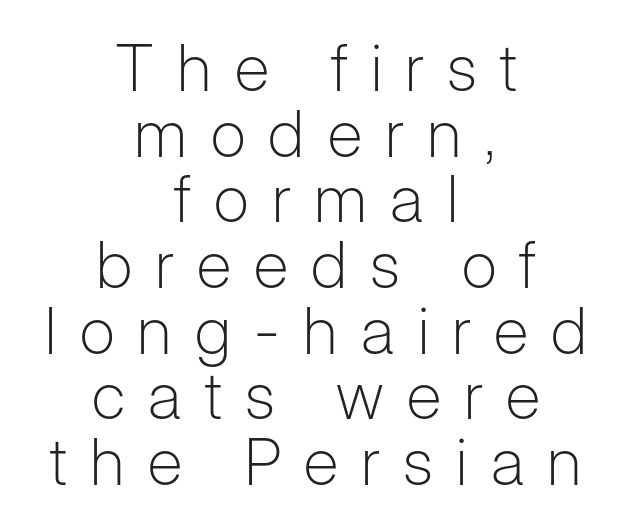
{"serif": "no", "italic": "no", "bold": "no", "weight": "light", "width": "normal", "stroke_contrast": "low", "x_height": "medium", "monospaced": "no", "underline": "no", "align": "center", "line_spacing": "tight", "line_spacing_ratio": 1.01, "letter_spacing": "wide", "letter_spacing_em": 0.36, "glyph_px": 65}
